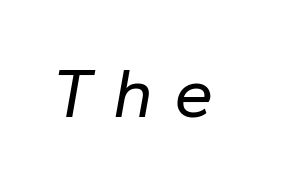
{"italic": "yes", "lean": "right", "slant_degrees": 10, "bold": "no", "weight": "regular", "width": "normal", "stroke_contrast": "low", "x_height": "medium", "monospaced": "no", "underline": "no", "letter_spacing": "wide", "letter_spacing_em": 0.28, "glyph_px": 71}
